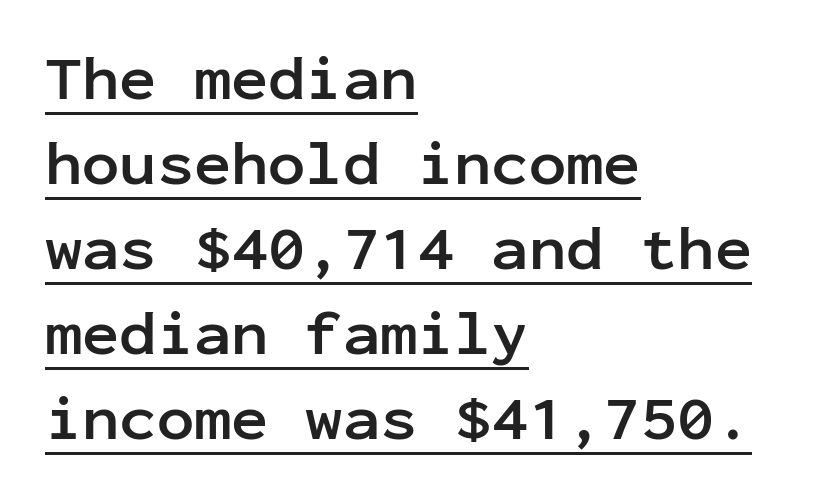
The image shows 62 px semibold sans-serif type, upright, monospaced; set left-aligned, normal line spacing (1.37x), normal letter spacing, underlined; low stroke contrast and a medium x-height.
